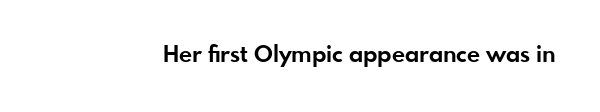
{"italic": "no", "bold": "yes", "underline": "no", "letter_spacing": "normal", "letter_spacing_em": 0.0, "glyph_px": 23}
